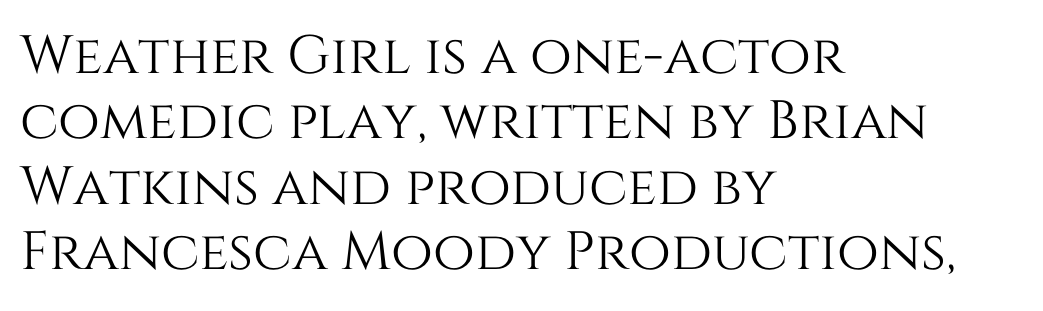
No italicization has been applied; the sample stays upright. A student would call this left alignment; a typographer would say flush left, rag right. The passage shown is typed in a proportional face where columns would drift. Quick note: underline off. You could call the tracking neutral — neither tight nor loose.
